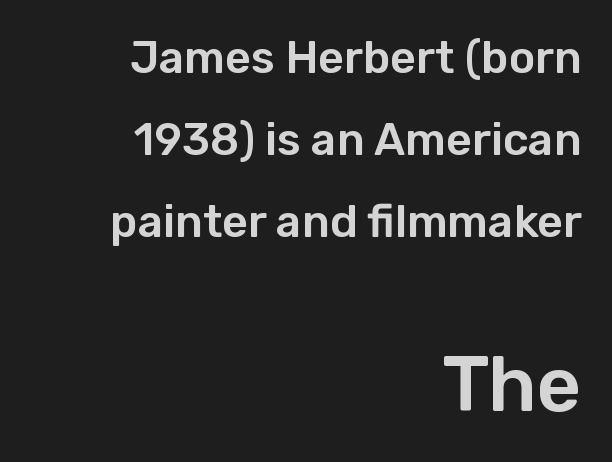
Short and long lines alike share a common ending point at right. The lower block of text is set noticeably larger than the block above it. Looks like regular typesetting: each glyph gets only the width it needs. The passage shown is typeset with a sans-serif family. Nobody drew a line under any word here. These lines keep a tight, regular rhythm from letter to letter.
